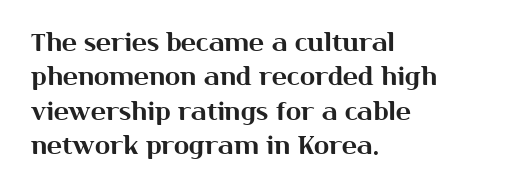
{"italic": "no", "underline": "no", "align": "left", "line_spacing": "normal", "line_spacing_ratio": 1.38, "letter_spacing": "normal", "letter_spacing_em": 0.0, "glyph_px": 25}
